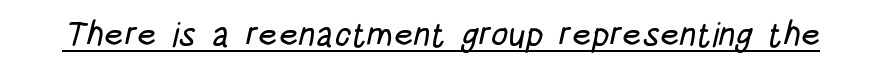
Q: Is the typeface a serif or a sans-serif typeface? A: Sans-serif.
Q: Is the text underlined? A: Yes.
Q: Is the spacing between letters normal or unusually wide? A: Normal.
Q: Width (condensed, normal, or wide)? A: Condensed.
Q: Stroke contrast? A: Low.
Q: x-height? A: Large.
Q: Monospaced? A: No.
